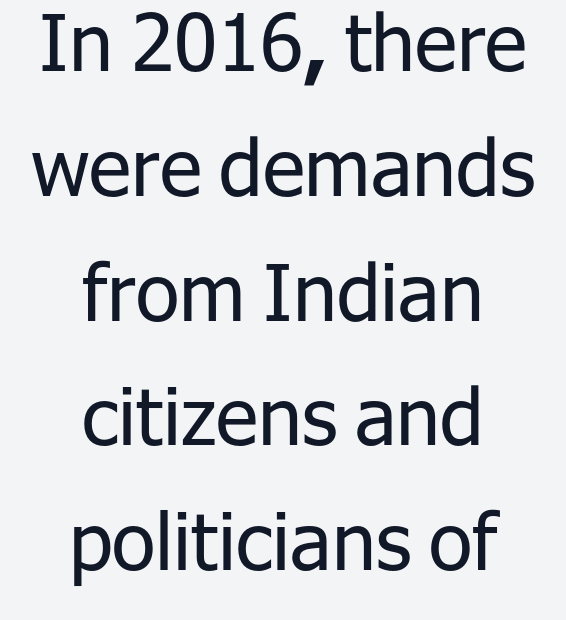
Q: Is the text bold? A: No.
Q: Is the text italic (slanted)? A: No, it is upright.
Q: Is the typeface a serif or a sans-serif typeface? A: Sans-serif.
Q: Is the text underlined? A: No.
Q: How is the paragraph aligned? A: Centered.
Q: Is the spacing between letters normal or unusually wide? A: Normal.
Q: Is the spacing between lines tight, normal or loose? A: Normal.
Q: Width (condensed, normal, or wide)? A: Normal.
Q: Stroke contrast? A: Low.
Q: x-height? A: Medium.
Q: Monospaced? A: No.
